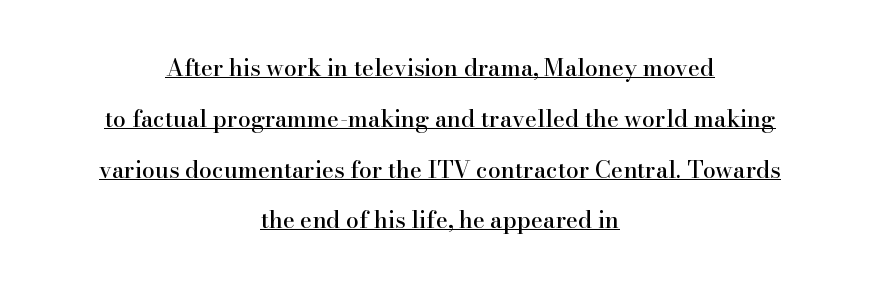
Q: Is the text italic (slanted)? A: No, it is upright.
Q: Is the text underlined? A: Yes.
Q: How is the paragraph aligned? A: Centered.
Q: Is the spacing between letters normal or unusually wide? A: Normal.
Q: Is the spacing between lines tight, normal or loose? A: Loose.
